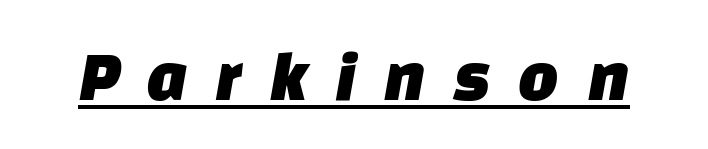
The image shows 72 px sans-serif type; set unusually wide letter spacing (+0.37 em), underlined; low stroke contrast and a large x-height.
